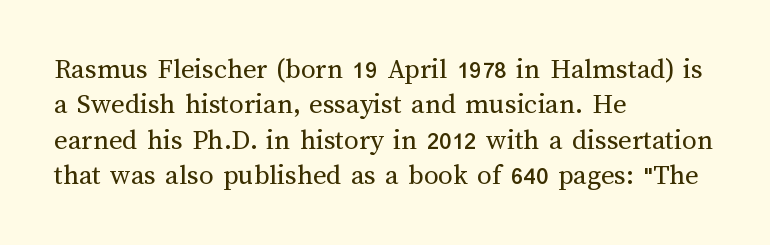
The image shows 29 px regular-weight type, upright; set left-aligned, line spacing 1.22x, normal letter spacing, not underlined; medium stroke contrast and a medium x-height.
